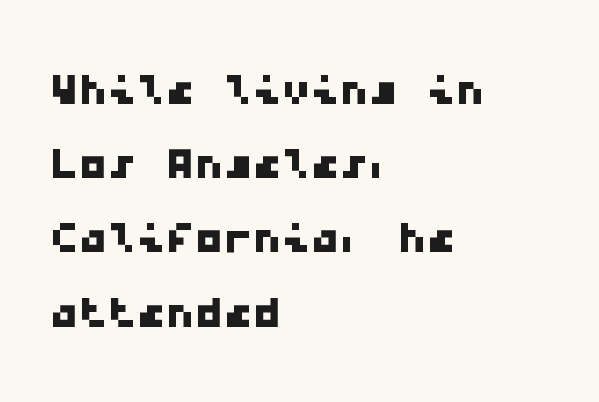
The image shows 58 px wide sans-serif type, monospaced; set left-aligned, normal line spacing (1.28x), normal letter spacing, not underlined; low stroke contrast and a medium x-height.
